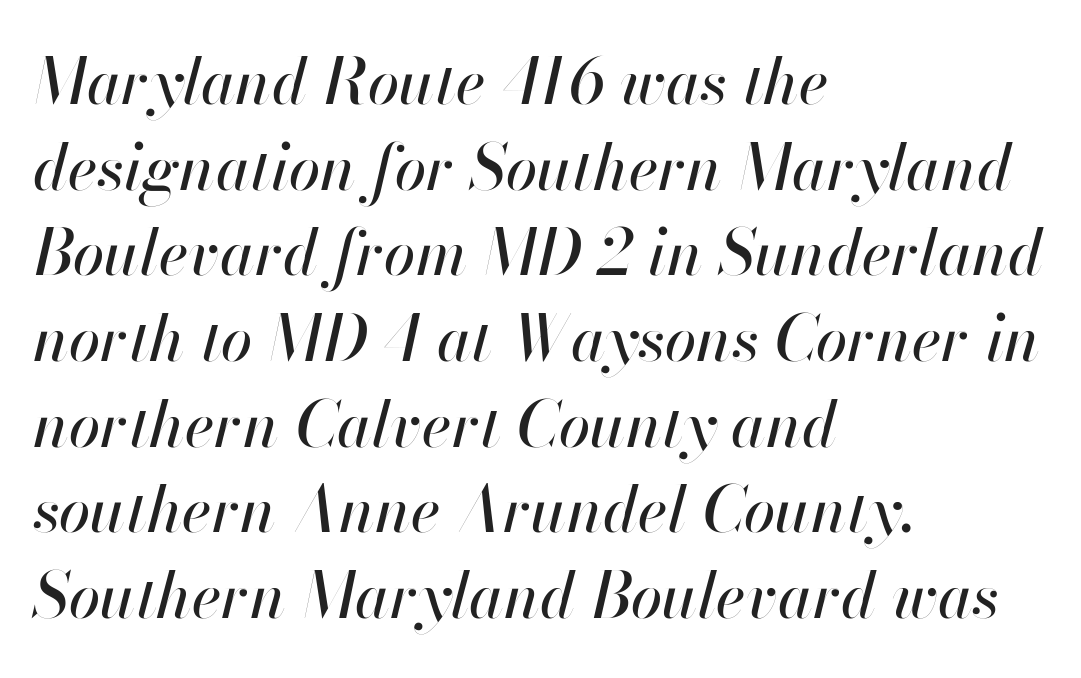
{"italic": "yes", "lean": "right", "slant_degrees": 13, "width": "normal", "stroke_contrast": "high", "x_height": "small", "monospaced": "no", "underline": "no", "align": "left", "line_spacing": "normal", "line_spacing_ratio": 1.36, "letter_spacing": "normal", "letter_spacing_em": 0.0, "glyph_px": 63}
